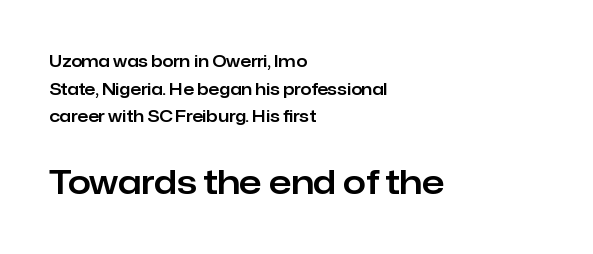
The image shows 33 px sans-serif type, upright; set left-aligned, line spacing 1.72x, normal letter spacing, not underlined; the second (bottom) block is 2.06x larger; low stroke contrast and a medium x-height.
